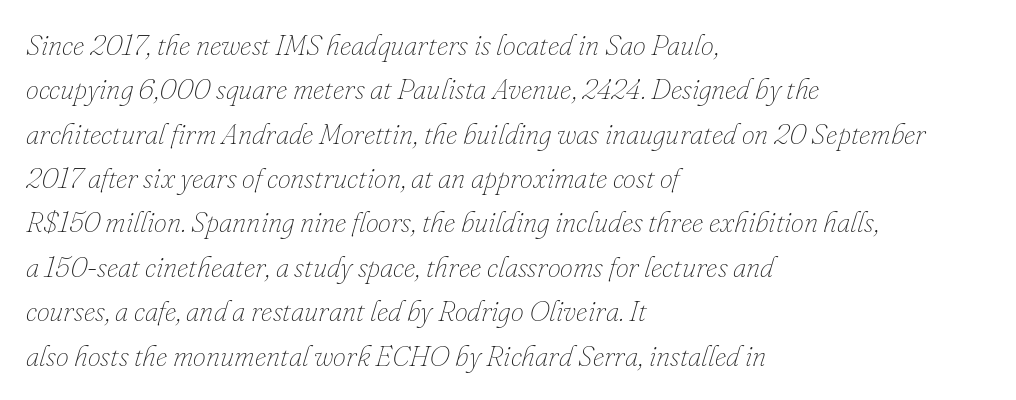
{"italic": "yes", "lean": "right", "slant_degrees": 16, "bold": "no", "weight": "thin", "width": "normal", "stroke_contrast": "low", "x_height": "small", "monospaced": "no", "underline": "no", "align": "left", "line_spacing": "normal", "line_spacing_ratio": 1.53, "letter_spacing": "normal", "letter_spacing_em": 0.0, "glyph_px": 29}
